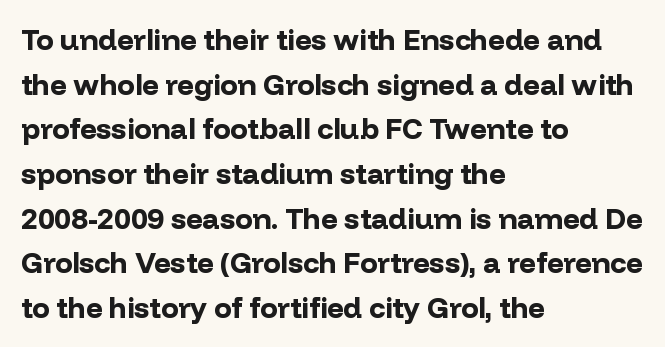
A typesetter would call this proportional, since set widths differ per character. In terms of letterspacing, this is plain default setting. The passage shown is typeset with a sans-serif family. The foot of each line stays bare and open. Line spacing here is normal.
